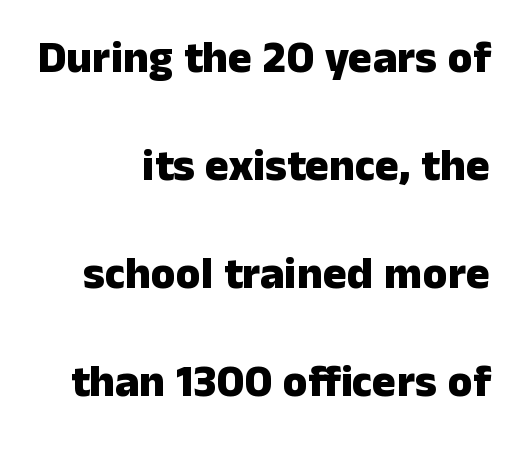
Q: Is the text bold? A: Yes.
Q: Is the text italic (slanted)? A: No, it is upright.
Q: Is the typeface a serif or a sans-serif typeface? A: Sans-serif.
Q: Is the text underlined? A: No.
Q: How is the paragraph aligned? A: Right-aligned.
Q: Is the spacing between letters normal or unusually wide? A: Normal.
Q: Is the spacing between lines tight, normal or loose? A: Loose.
Q: Width (condensed, normal, or wide)? A: Normal.
Q: Stroke contrast? A: Low.
Q: x-height? A: Medium.
Q: Monospaced? A: No.
